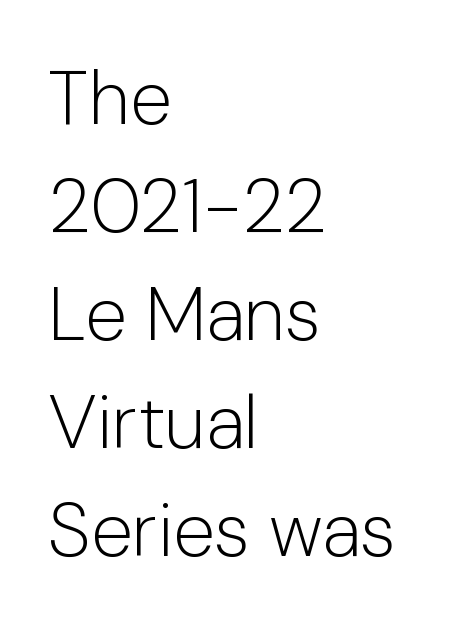
Q: Is the text bold? A: No.
Q: Is the text italic (slanted)? A: No, it is upright.
Q: Is the typeface a serif or a sans-serif typeface? A: Sans-serif.
Q: Is the text underlined? A: No.
Q: How is the paragraph aligned? A: Left-aligned.
Q: Is the spacing between letters normal or unusually wide? A: Normal.
Q: Is the spacing between lines tight, normal or loose? A: Normal.
Q: Width (condensed, normal, or wide)? A: Normal.
Q: Stroke contrast? A: Low.
Q: x-height? A: Medium.
Q: Monospaced? A: No.
